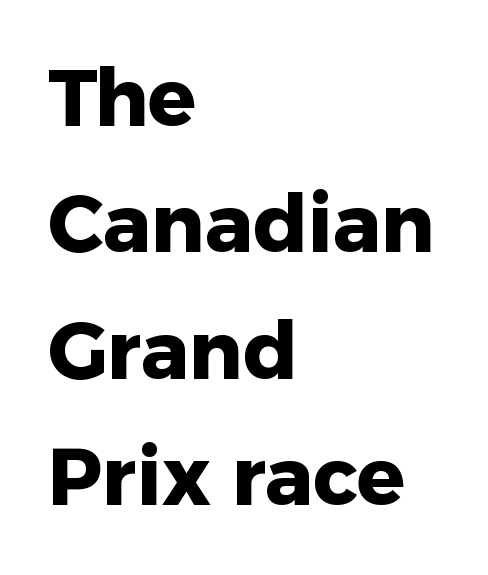
The image shows 80 px heavy sans-serif type, upright; set left-aligned, normal line spacing (1.58x), normal letter spacing, not underlined; low stroke contrast and a medium x-height.
